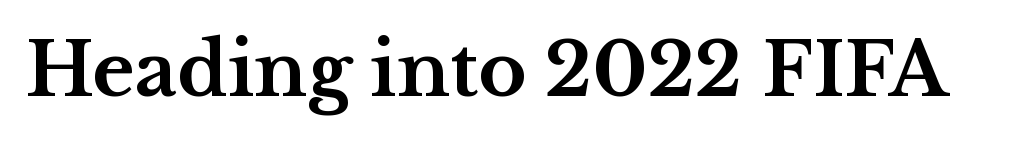
{"serif": "yes", "italic": "no", "bold": "yes", "weight": "bold", "width": "wide", "stroke_contrast": "medium", "x_height": "medium", "monospaced": "no", "underline": "no", "letter_spacing": "normal", "letter_spacing_em": 0.0, "glyph_px": 73}
